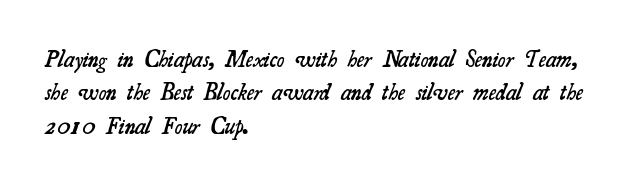
Q: Is the text bold? A: Semi-bold.
Q: Is the text underlined? A: No.
Q: How is the paragraph aligned? A: Left-aligned.
Q: Is the spacing between letters normal or unusually wide? A: Normal.
Q: Is the spacing between lines tight, normal or loose? A: Normal.
